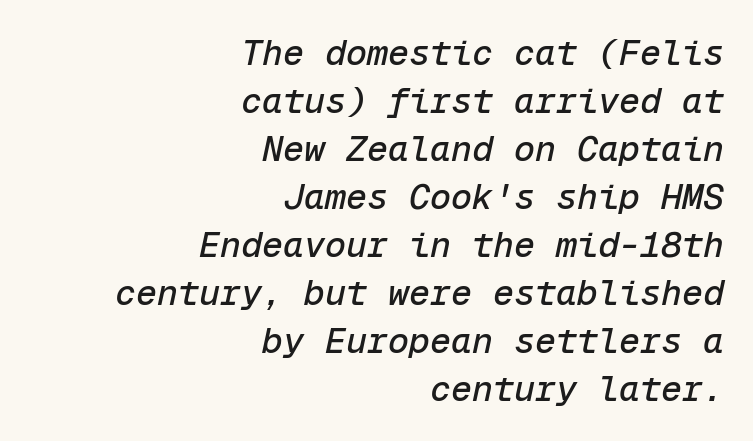
Q: Is the text italic (slanted)? A: Yes, it leans right by about 12 degrees.
Q: Is the text underlined? A: No.
Q: How is the paragraph aligned? A: Right-aligned.
Q: Is the spacing between letters normal or unusually wide? A: Normal.
Q: Is the spacing between lines tight, normal or loose? A: Normal.
Q: Width (condensed, normal, or wide)? A: Normal.
Q: Stroke contrast? A: Low.
Q: x-height? A: Medium.
Q: Monospaced? A: Yes.
